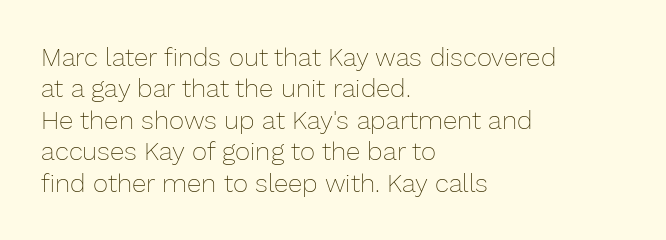
{"italic": "no", "bold": "no", "underline": "no", "align": "left", "line_spacing_ratio": 1.21, "letter_spacing": "normal", "letter_spacing_em": 0.0, "glyph_px": 26}
